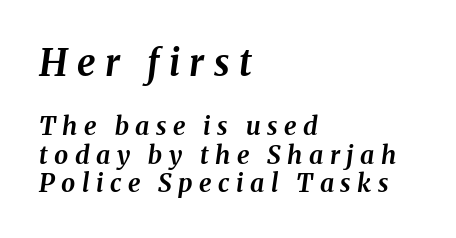
Caption: expanded tracking, letters set apart. Thick stems and heavy bowls — unmistakably bold. This sample uses an oblique cut, with every glyph tilted off the vertical. Alignment: flush left.
